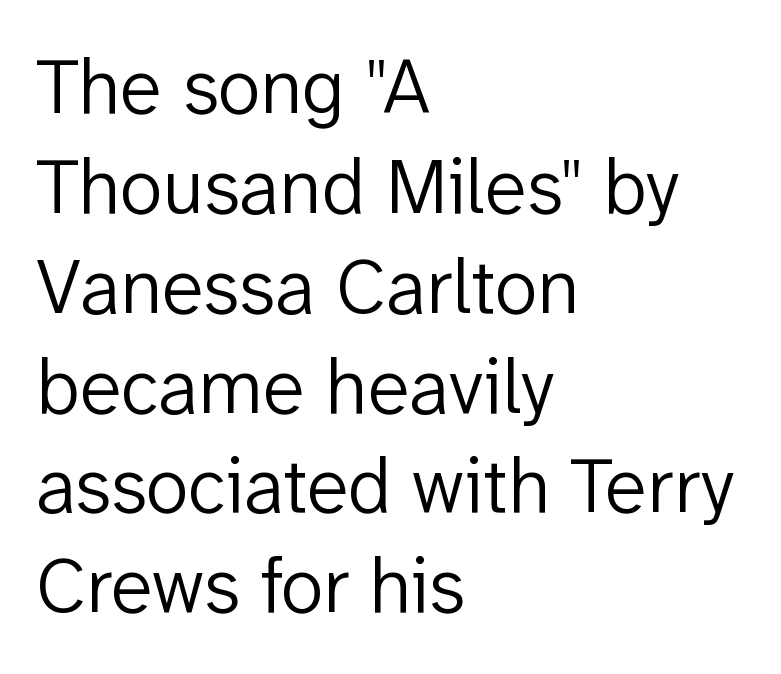
Q: Is the text bold? A: No.
Q: Is the text italic (slanted)? A: No, it is upright.
Q: Is the typeface a serif or a sans-serif typeface? A: Sans-serif.
Q: Is the text underlined? A: No.
Q: How is the paragraph aligned? A: Left-aligned.
Q: Is the spacing between letters normal or unusually wide? A: Normal.
Q: Is the spacing between lines tight, normal or loose? A: Normal.
Q: Width (condensed, normal, or wide)? A: Normal.
Q: Stroke contrast? A: Low.
Q: x-height? A: Medium.
Q: Monospaced? A: No.
